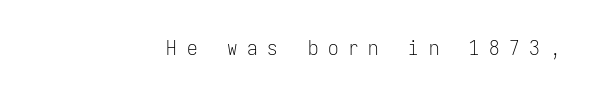
{"italic": "no", "bold": "no", "underline": "no", "align": "right", "letter_spacing": "wide", "letter_spacing_em": 0.46, "glyph_px": 21}
